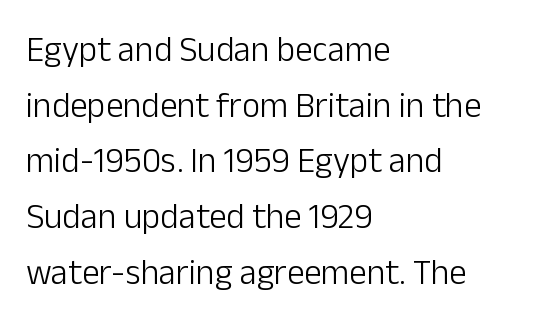
Check under the words: just untouched page. Stroke terminals: plain, sans-serif. Characters follow at the spacing the type designer built in. Stems here are at most as thick as an everyday book face.
